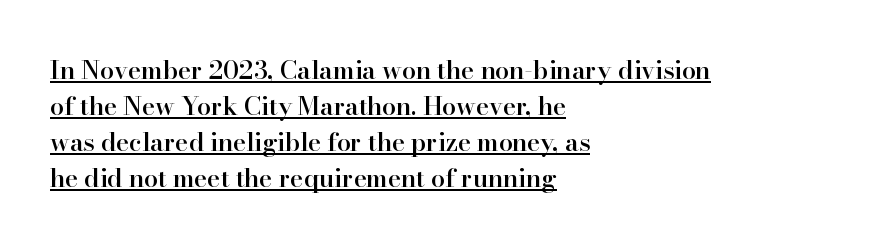
Q: Is the text bold? A: Semi-bold.
Q: Is the text italic (slanted)? A: No, it is upright.
Q: Is the text underlined? A: Yes.
Q: How is the paragraph aligned? A: Left-aligned.
Q: Is the spacing between letters normal or unusually wide? A: Normal.
Q: Is the spacing between lines tight, normal or loose? A: Normal.
